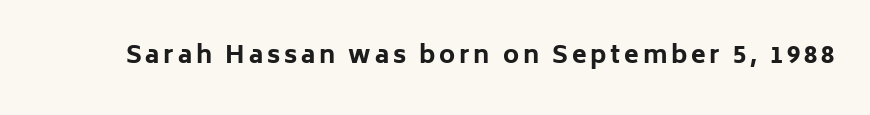
The image shows 24 px bold type, upright; set not underlined.
